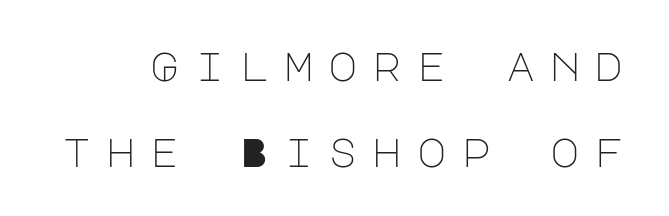
The image shows 40 px light sans-serif type, upright; set loose line spacing (2.15x), unusually wide letter spacing (+0.37 em), not underlined; low stroke contrast and a large x-height.
